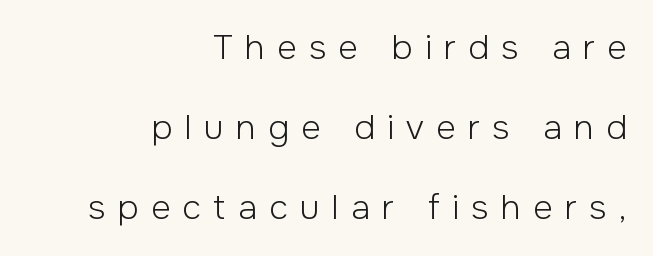
The baseline area is clear. In terms of leading, this rendering errs on the spacious side. Letter spacing: wide. The lines in this sample share a right terminus and differ only in where they begin. Stroke thickness stays within the range of a standard reading face or lighter.
